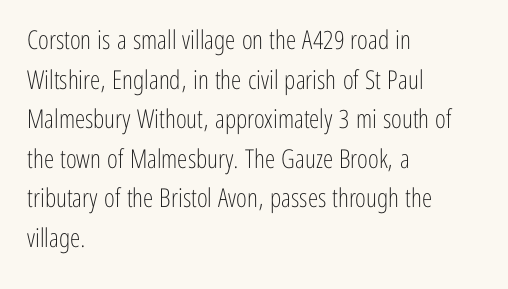
{"italic": "no", "bold": "no", "underline": "no", "align": "left", "line_spacing": "normal", "line_spacing_ratio": 1.52, "letter_spacing": "normal", "letter_spacing_em": 0.0, "glyph_px": 26}
